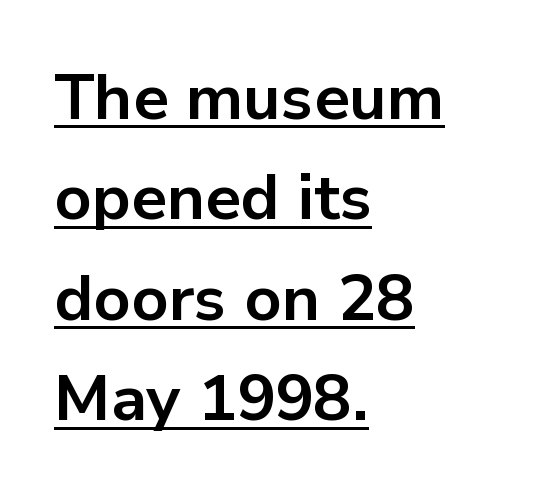
I'd describe the lettering as bold — thick and assertive. Classification — sans serif. Characters follow at the spacing the type designer built in. Each new line begins a customary step beneath the previous one.
